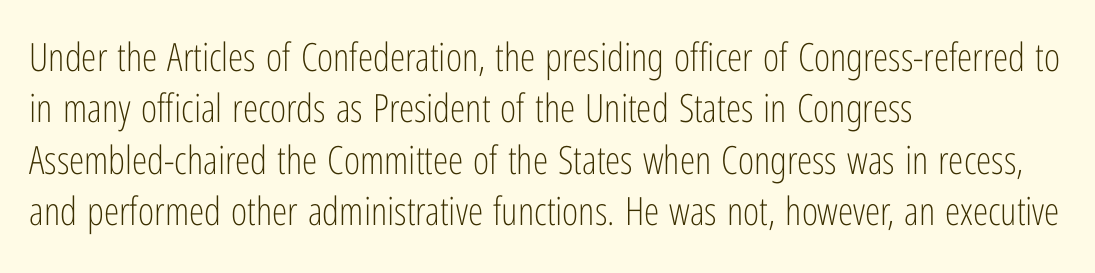
Q: Is the text bold? A: No.
Q: Is the text italic (slanted)? A: No, it is upright.
Q: Is the typeface a serif or a sans-serif typeface? A: Sans-serif.
Q: Is the text underlined? A: No.
Q: How is the paragraph aligned? A: Left-aligned.
Q: Is the spacing between letters normal or unusually wide? A: Normal.
Q: Is the spacing between lines tight, normal or loose? A: Normal.
Q: Width (condensed, normal, or wide)? A: Condensed.
Q: Stroke contrast? A: Low.
Q: x-height? A: Medium.
Q: Monospaced? A: No.
